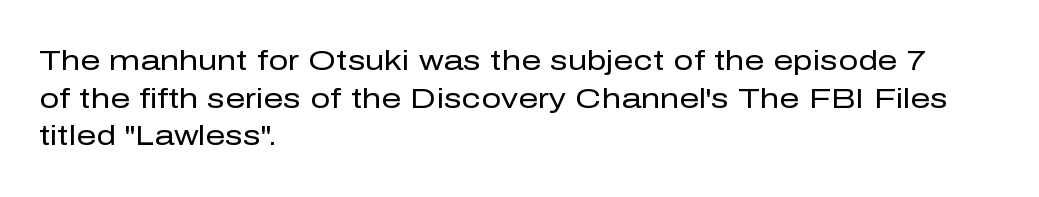
{"serif": "no", "italic": "no", "bold": "no", "weight": "regular", "width": "normal", "stroke_contrast": "low", "x_height": "medium", "monospaced": "no", "underline": "no", "align": "left", "line_spacing": "normal", "line_spacing_ratio": 1.34, "letter_spacing": "normal", "letter_spacing_em": 0.0, "glyph_px": 28}
